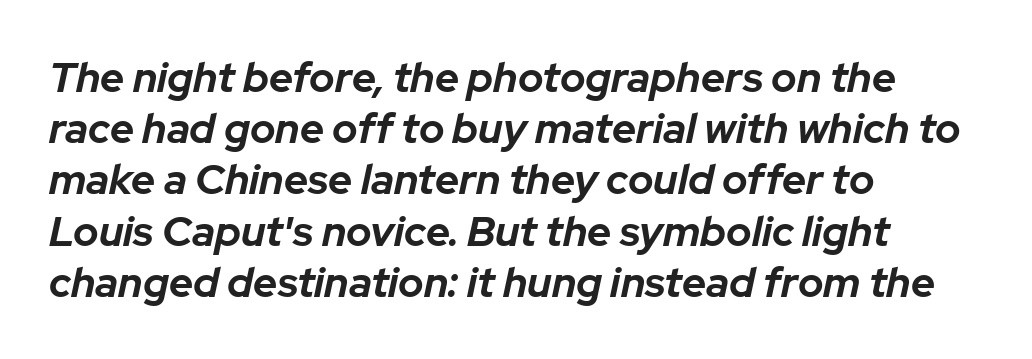
The image shows 42 px bold type, italic (leaning right); set left-aligned, line spacing 1.22x, normal letter spacing, not underlined; low stroke contrast and a medium x-height.
